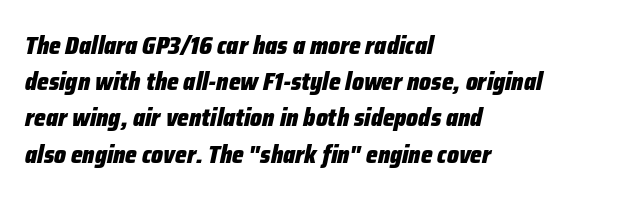
Q: Is the text bold? A: Yes.
Q: Is the text italic (slanted)? A: Yes, it leans right by about 12 degrees.
Q: Is the text underlined? A: No.
Q: How is the paragraph aligned? A: Left-aligned.
Q: Is the spacing between letters normal or unusually wide? A: Normal.
Q: Is the spacing between lines tight, normal or loose? A: Normal.
